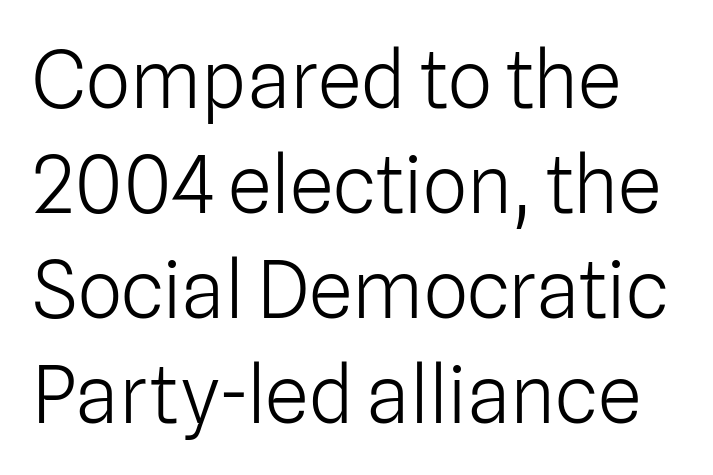
The image shows 79 px light sans-serif type, upright; set normal line spacing (1.33x), normal letter spacing, not underlined; low stroke contrast and a medium x-height.
